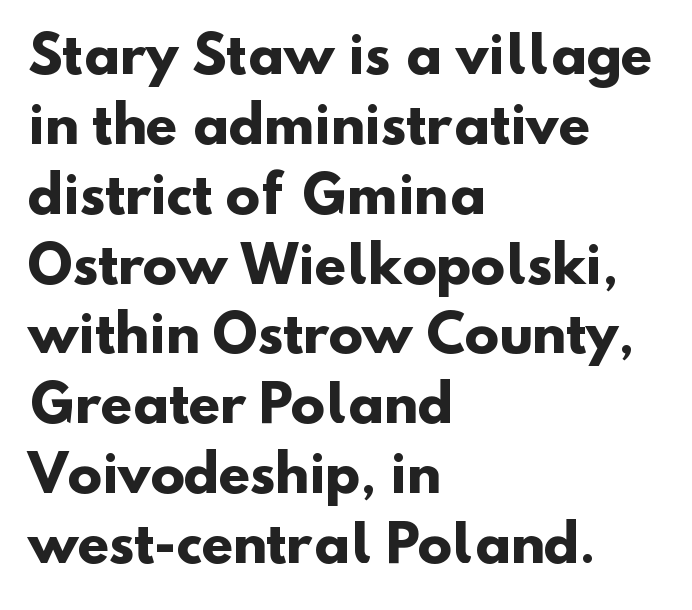
The image shows 51 px heavy sans-serif type; set left-aligned, normal line spacing (1.37x), normal letter spacing, not underlined; low stroke contrast and a small x-height.
